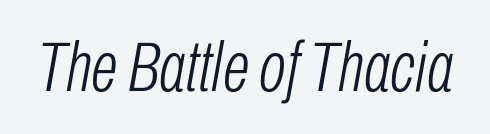
The image shows 71 px light, condensed type, italic (leaning right); set normal letter spacing, not underlined; low stroke contrast and a medium x-height.
